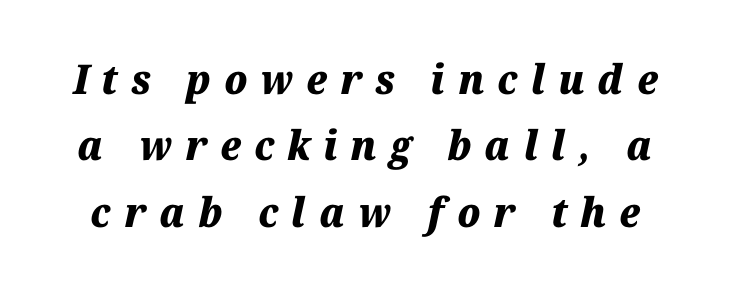
{"italic": "yes", "lean": "right", "slant_degrees": 12, "bold": "yes", "weight": "heavy", "width": "normal", "stroke_contrast": "medium", "x_height": "medium", "monospaced": "no", "underline": "no", "line_spacing": "normal", "line_spacing_ratio": 1.62, "letter_spacing": "wide", "letter_spacing_em": 0.32, "glyph_px": 41}
